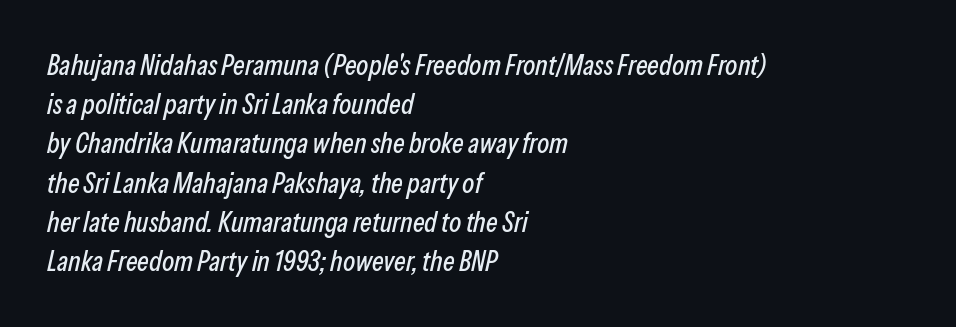
{"italic": "yes", "lean": "right", "slant_degrees": 13, "width": "condensed", "stroke_contrast": "low", "x_height": "medium", "monospaced": "no", "underline": "no", "align": "left", "line_spacing": "normal", "line_spacing_ratio": 1.4, "letter_spacing": "normal", "letter_spacing_em": 0.0, "glyph_px": 28}
